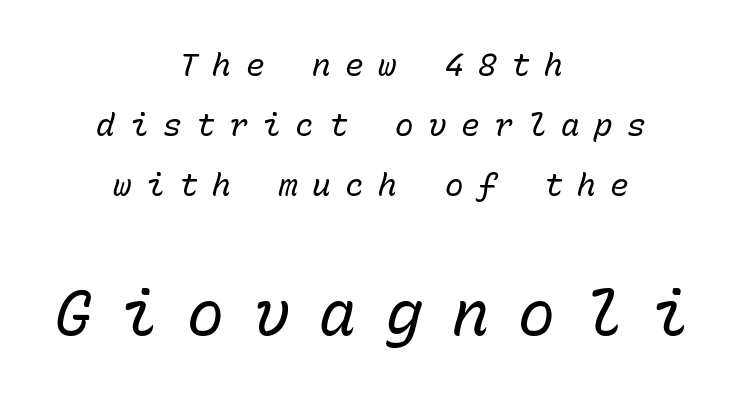
The rag falls on both sides of this text block equally. Each row of text sits above clean, open space. Every character sits at an angle, as italics do. The second block has been scaled up relative to the first. This reads as an unemphasized weight, regular at the heaviest. The tracking jumps out immediately: characters are airy and widely separated.
